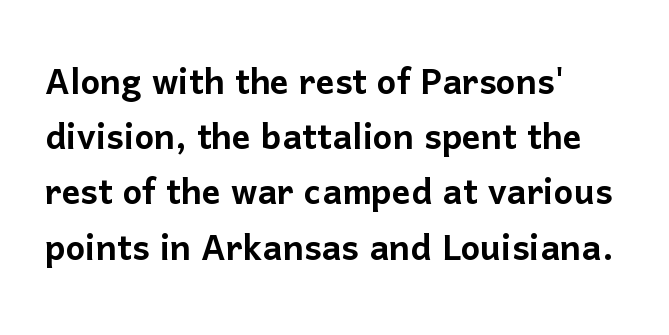
{"serif": "no", "italic": "no", "width": "normal", "stroke_contrast": "low", "x_height": "medium", "monospaced": "no", "underline": "no", "align": "left", "line_spacing_ratio": 1.2, "letter_spacing": "normal", "letter_spacing_em": 0.0, "glyph_px": 46}
